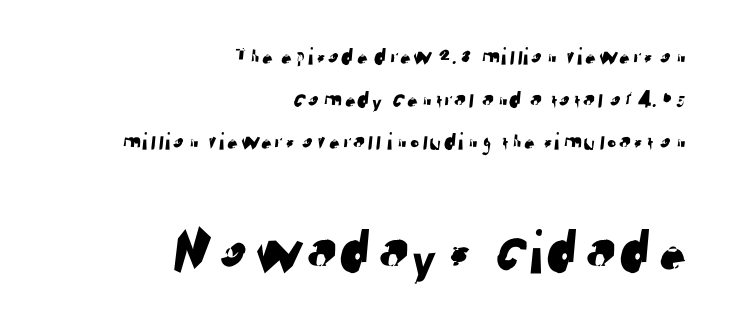
The image shows 63 px sans-serif type; set right-aligned, line spacing 1.71x, normal letter spacing, not underlined; the second (bottom) block is 2.52x larger; low stroke contrast and a medium x-height.
